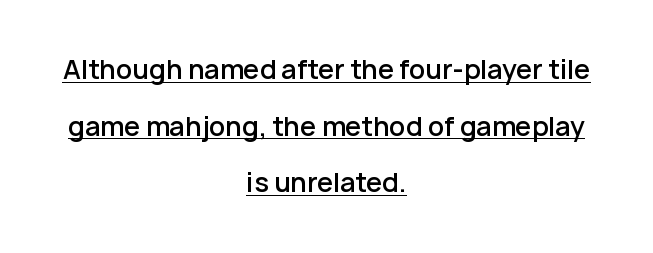
The image shows 26 px text type, upright; set centered, loose line spacing (2.18x), normal letter spacing, underlined.
